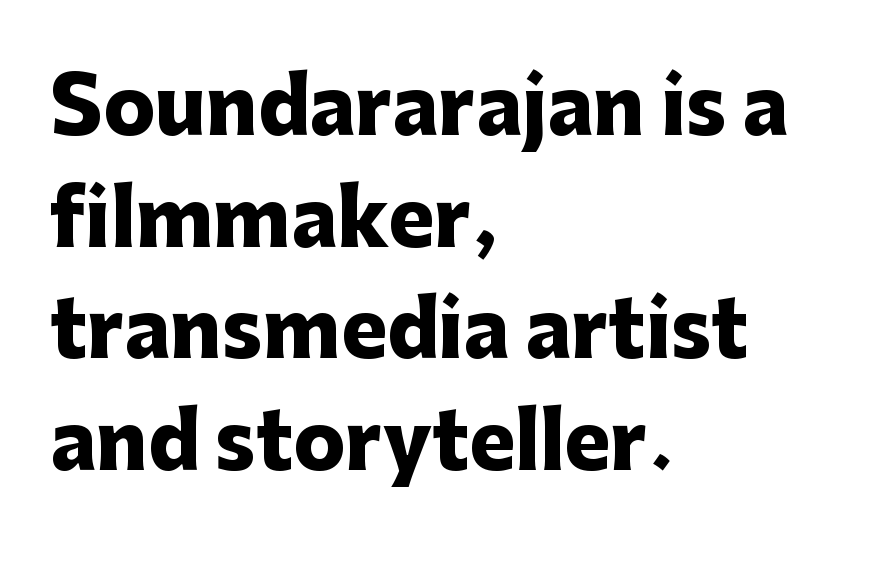
Q: Is the text bold? A: Yes.
Q: Is the text italic (slanted)? A: No, it is upright.
Q: Is the typeface a serif or a sans-serif typeface? A: Sans-serif.
Q: Is the text underlined? A: No.
Q: How is the paragraph aligned? A: Left-aligned.
Q: Is the spacing between letters normal or unusually wide? A: Normal.
Q: Is the spacing between lines tight, normal or loose? A: Normal.
Q: Width (condensed, normal, or wide)? A: Normal.
Q: Stroke contrast? A: Low.
Q: x-height? A: Medium.
Q: Monospaced? A: No.
